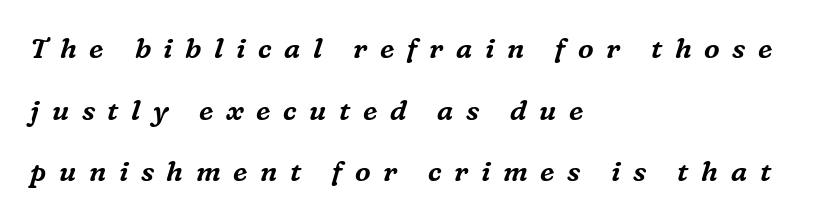
The image shows 28 px serif type, italic (leaning right); set left-aligned, loose line spacing (2.2x), unusually wide letter spacing (+0.45 em), not underlined; medium stroke contrast and a medium x-height.
